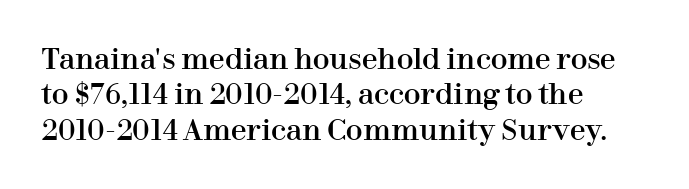
The image shows 28 px serif type, upright; set left-aligned, normal line spacing (1.26x), normal letter spacing, not underlined; high stroke contrast and a medium x-height.
